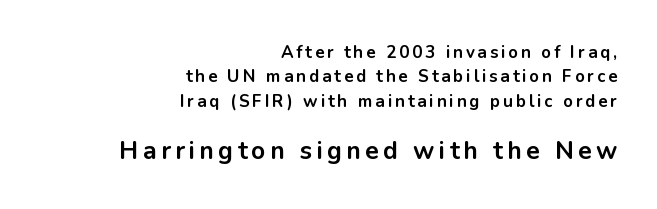
The image shows 25 px bold type, upright; set right-aligned, normal line spacing (1.44x), not underlined; the second (bottom) block is 1.47x larger.
